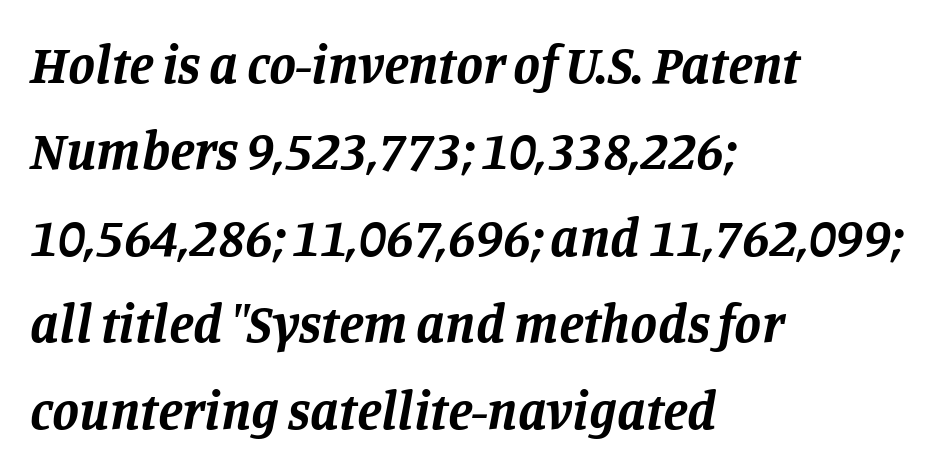
The lines sit at an ordinary, default distance from one another. These lines are composed in type with serifs. A typesetter would call this proportional, since set widths differ per character. Teacher's note: observe the even left margin — that is flush-left alignment. There's an unmistakable incline to the writing here.
